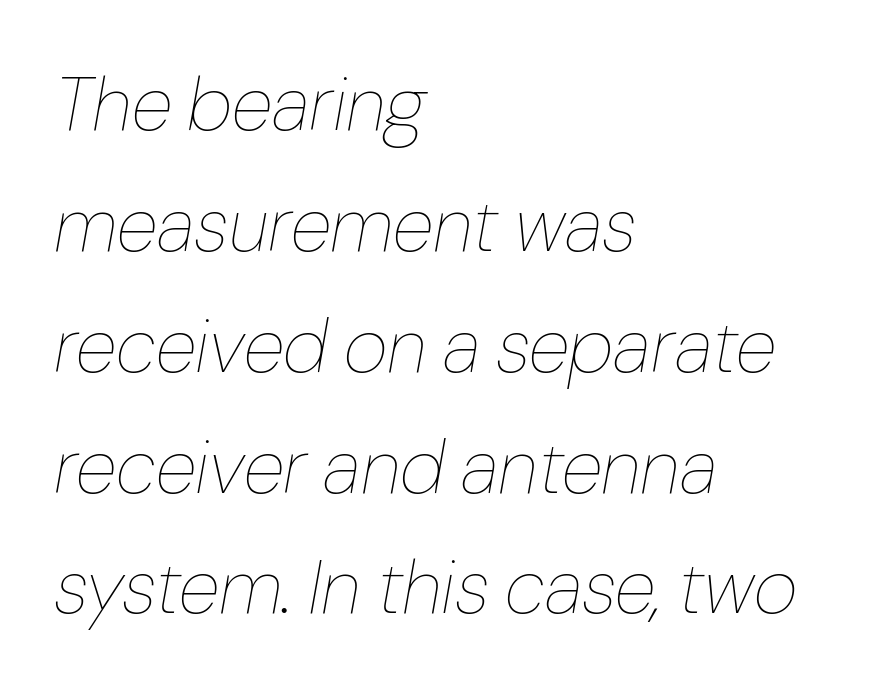
{"italic": "yes", "lean": "right", "slant_degrees": 10, "bold": "no", "weight": "thin", "width": "normal", "stroke_contrast": "low", "x_height": "medium", "monospaced": "no", "underline": "no", "align": "left", "line_spacing": "normal", "line_spacing_ratio": 1.59, "letter_spacing": "normal", "letter_spacing_em": 0.0, "glyph_px": 76}
